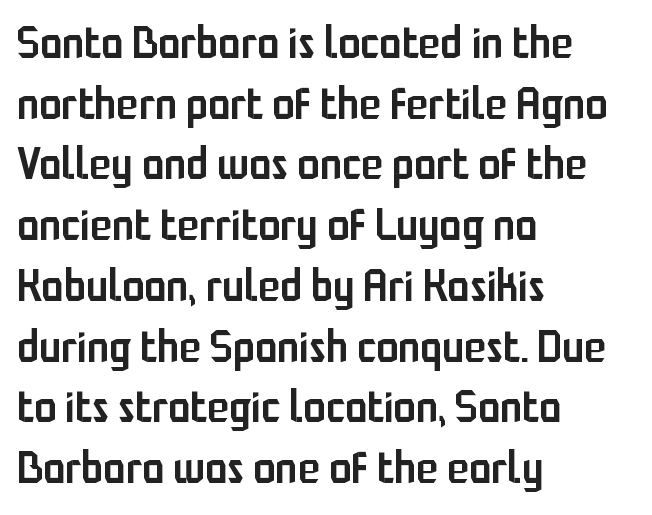
Plain, unruled lines of type. A normal amount of white space separates one row of letters from the next. The text was rendered using a sans face with plain stroke endings. Students, this is semibold: more ink than regular, less than bold.
